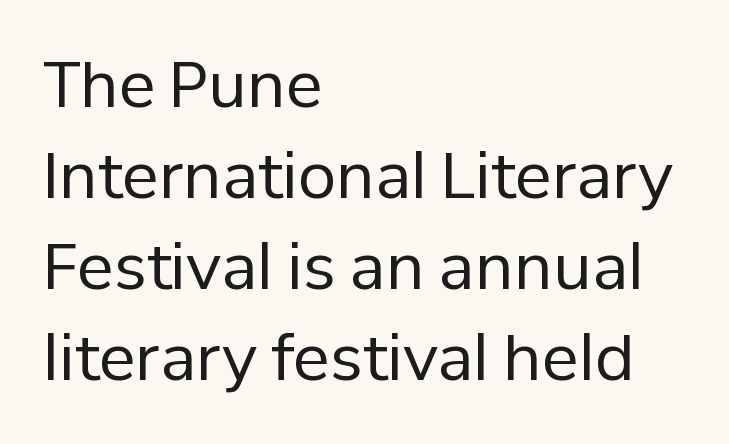
{"serif": "no", "italic": "no", "bold": "no", "weight": "regular", "width": "normal", "stroke_contrast": "low", "x_height": "medium", "monospaced": "no", "underline": "no", "align": "left", "line_spacing": "normal", "line_spacing_ratio": 1.47, "letter_spacing": "normal", "letter_spacing_em": 0.0, "glyph_px": 62}
